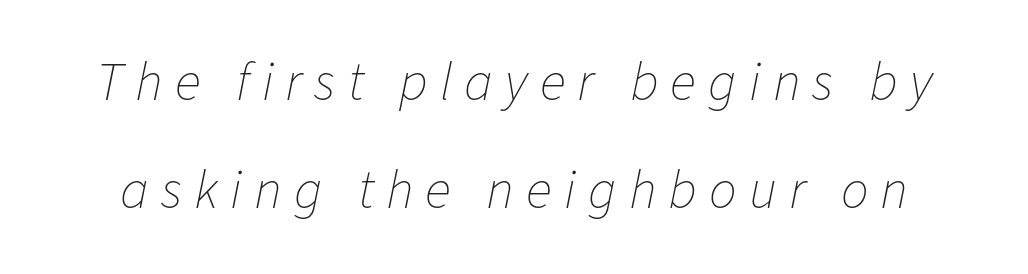
The image shows 55 px thin type, italic (leaning right); set loose line spacing (1.97x), unusually wide letter spacing (+0.22 em), not underlined; low stroke contrast and a medium x-height.
